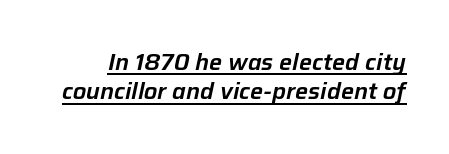
Characters follow at the spacing the type designer built in. A rule runs beneath these lines of type. This block has exactly the height ordinary leading produces. The letters are slanted; this is an italic face.
